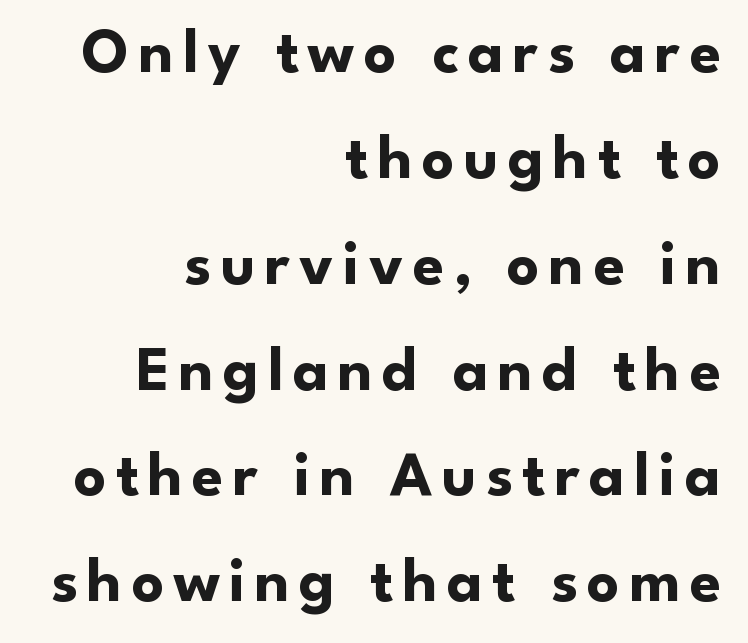
Nope, no serifs anywhere on these letters. Regarding leading, the lines here are spaced in the standard way. As a designer I'd log this as weight 700, bold. Horizontally, the lines are justified to the trailing edge only.
